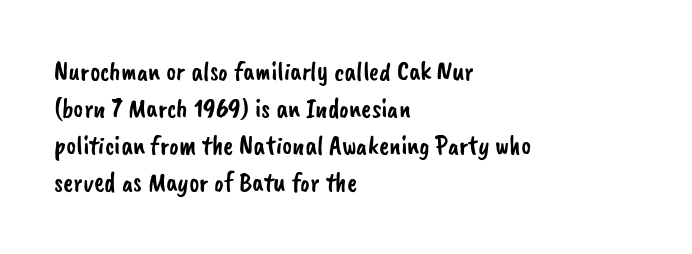
The image shows 27 px text type; set left-aligned, normal line spacing (1.37x), normal letter spacing, not underlined.
